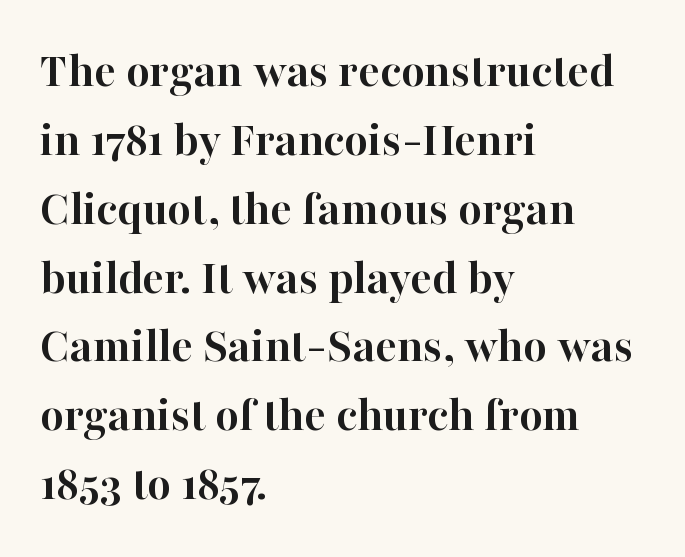
Character widths vary here, with narrow letters taking less room than wide ones. Words float on clear page, feet unadorned. The letterforms sit shoulder to shoulder at normal distance. Typesetter's note: full bold, strokes at maximum text heaviness.
